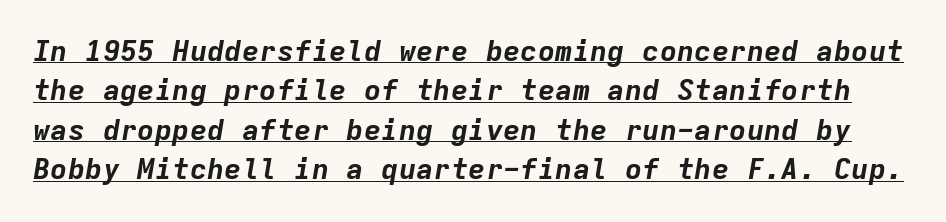
These lines keep a tight, regular rhythm from letter to letter. Spacing verdict: monospaced, one width for all characters. The rendering uses the underline text-decoration. Each new line begins a customary step beneath the previous one. You can tell it's italic because the verticals aren't actually vertical. As a designer I'd log this as weight 700, bold.
